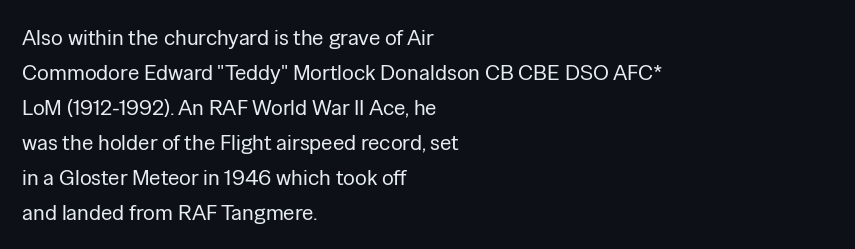
{"italic": "no", "bold": "no", "underline": "no", "align": "left", "line_spacing": "normal", "line_spacing_ratio": 1.59, "letter_spacing": "normal", "letter_spacing_em": 0.0, "glyph_px": 22}
